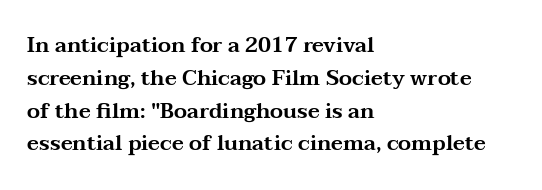
Whoever set this chose a conventional vertical rhythm. Quick note: not italic, upright. Only glyphs here, with clear space below each row. The horizontal fit of the characters is conventional and even. Notice how the passage keeps a crisp vertical edge on the left only.
